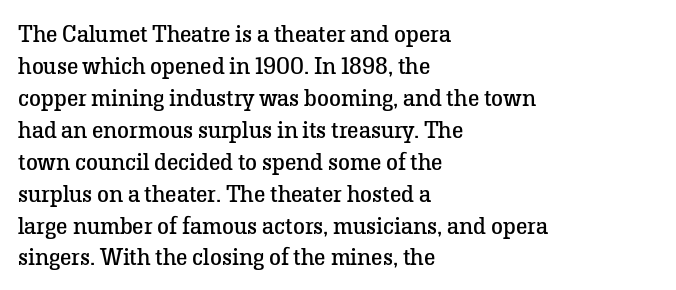
{"italic": "no", "bold": "no", "underline": "no", "align": "left", "line_spacing": "normal", "line_spacing_ratio": 1.33, "letter_spacing": "normal", "letter_spacing_em": 0.0, "glyph_px": 24}
